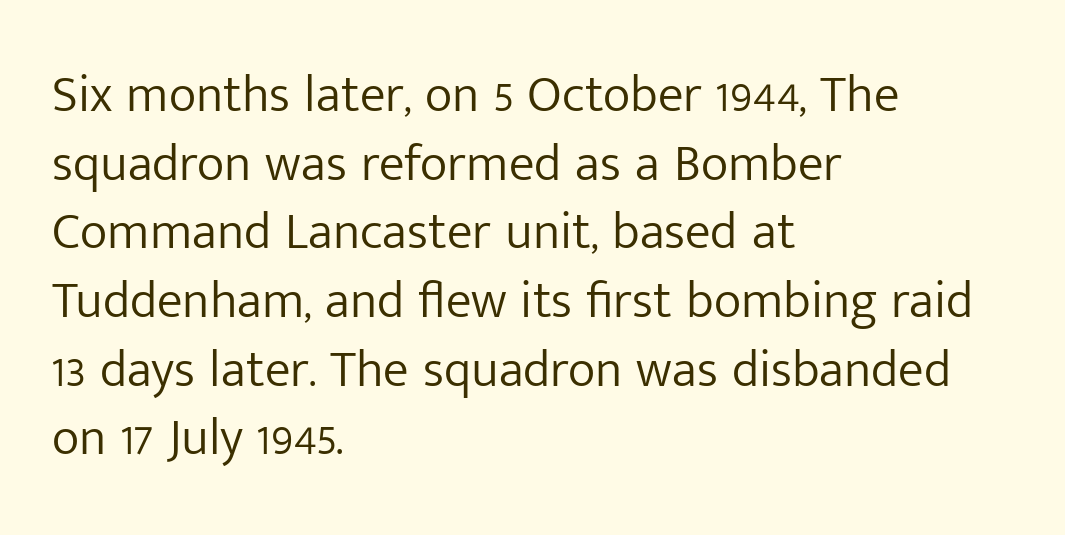
The letters stand upright; this is a roman face. The text was rendered using a sans face with plain stroke endings. The glyphs are unaccompanied by any horizontal stroke below them. Compared with a typical body face, this is equally light or lighter still.
